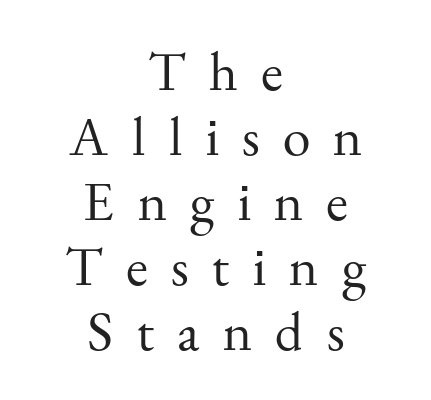
Observe the wide spacing: letters keep a clear distance from each other. The rendering shows small feet on the letterforms — a serif design. The strip under each line holds only bare page. The strokes are not fattened; the text isn't bold. Ascenders rise straight up at ninety degrees.
